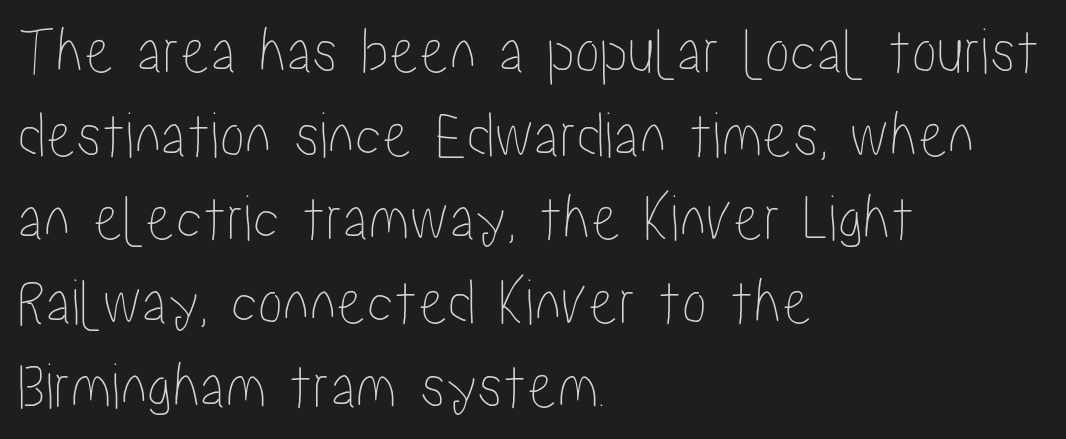
The rendering keeps characters at their native spacing. Underlining? Definitely not there. In CSS terms this would be text-align: left. A typesetter would call this leading conventional body-copy spacing. This sample has the flowing, uneven cadence of proportional lettering. Ascenders rise straight up at ninety degrees.
